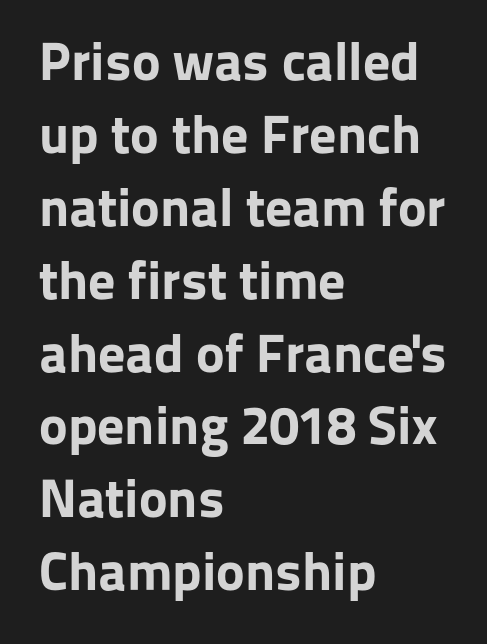
{"serif": "no", "italic": "no", "bold": "yes", "weight": "bold", "width": "normal", "stroke_contrast": "low", "x_height": "medium", "monospaced": "no", "underline": "no", "align": "left", "line_spacing": "normal", "line_spacing_ratio": 1.35, "letter_spacing": "normal", "letter_spacing_em": 0.0, "glyph_px": 54}
